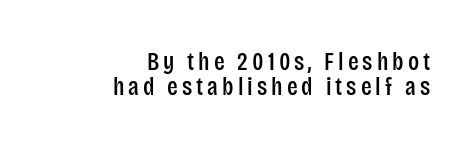
The image shows 25 px text type, upright; set right-aligned, tight line spacing (0.99x), not underlined.
